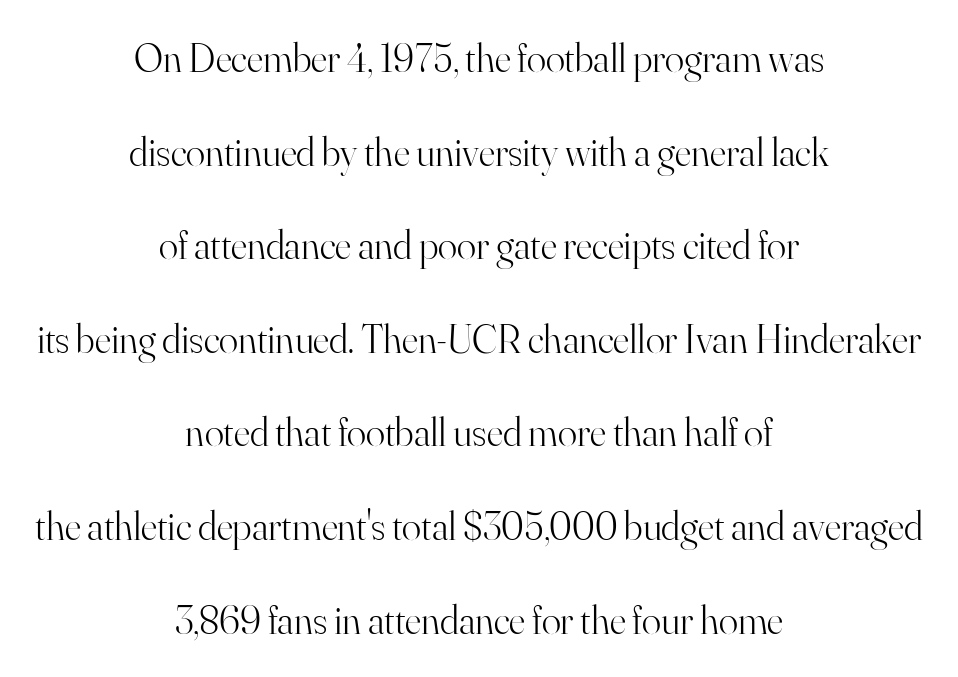
Q: Is the text bold? A: No.
Q: Is the text italic (slanted)? A: No, it is upright.
Q: Is the typeface a serif or a sans-serif typeface? A: Serif.
Q: Is the text underlined? A: No.
Q: How is the paragraph aligned? A: Centered.
Q: Is the spacing between letters normal or unusually wide? A: Normal.
Q: Is the spacing between lines tight, normal or loose? A: Loose.
Q: Width (condensed, normal, or wide)? A: Normal.
Q: Stroke contrast? A: High.
Q: x-height? A: Small.
Q: Monospaced? A: No.
